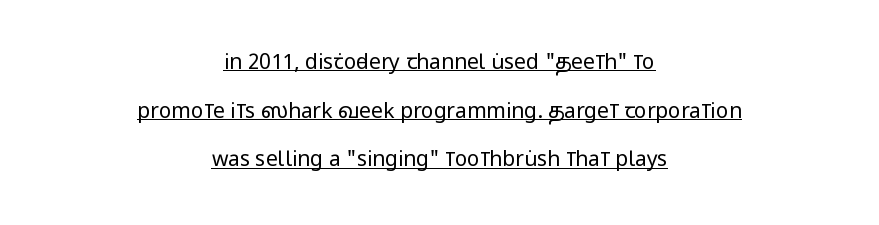
{"italic": "no", "bold": "no", "underline": "yes", "align": "center", "line_spacing": "loose", "line_spacing_ratio": 2.32, "letter_spacing": "normal", "letter_spacing_em": 0.0, "glyph_px": 21}
